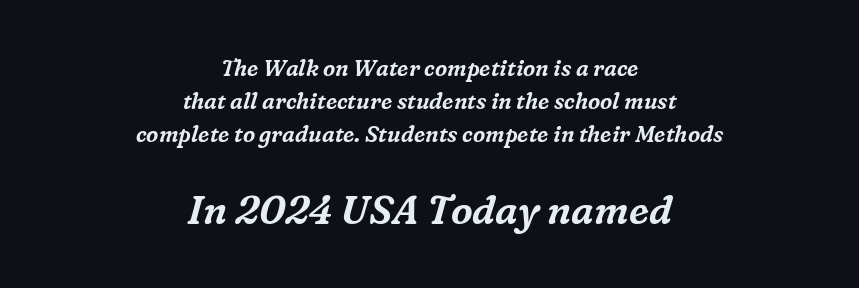
{"serif": "yes", "italic": "yes", "lean": "right", "slant_degrees": 16, "width": "normal", "stroke_contrast": "medium", "x_height": "medium", "monospaced": "no", "underline": "no", "align": "center", "line_spacing": "normal", "line_spacing_ratio": 1.51, "letter_spacing": "normal", "letter_spacing_em": 0.0, "larger_block": "second", "size_ratio": 1.77, "glyph_px": 39}
